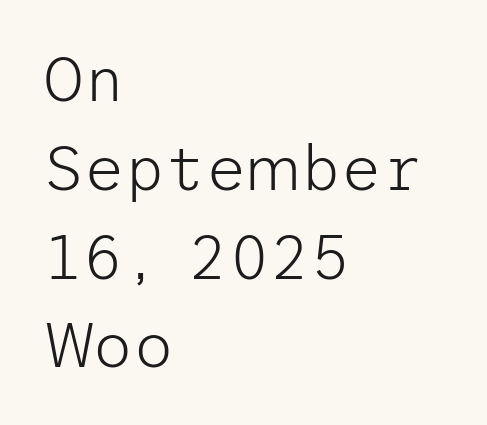
Q: Is the text bold? A: No.
Q: Is the text italic (slanted)? A: No, it is upright.
Q: Is the typeface a serif or a sans-serif typeface? A: Sans-serif.
Q: Is the text underlined? A: No.
Q: How is the paragraph aligned? A: Left-aligned.
Q: Is the spacing between letters normal or unusually wide? A: Normal.
Q: Is the spacing between lines tight, normal or loose? A: Normal.
Q: Width (condensed, normal, or wide)? A: Normal.
Q: Stroke contrast? A: Low.
Q: x-height? A: Medium.
